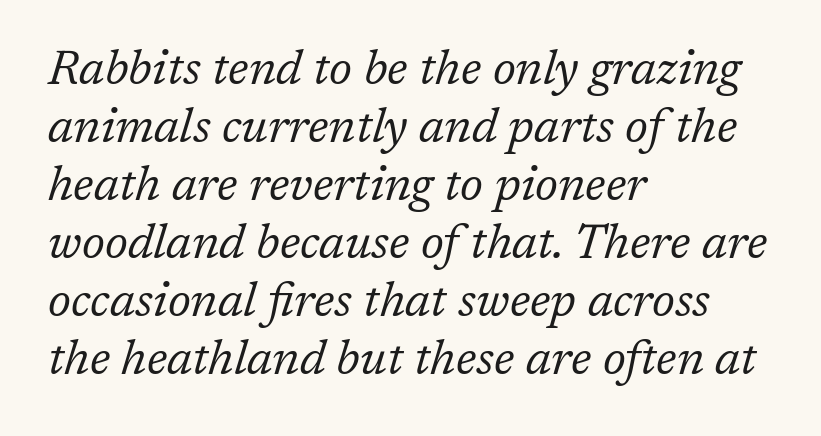
The image shows 48 px regular-weight serif type, italic (leaning right); set left-aligned, line spacing 1.21x, normal letter spacing, not underlined; low stroke contrast and a medium x-height.
